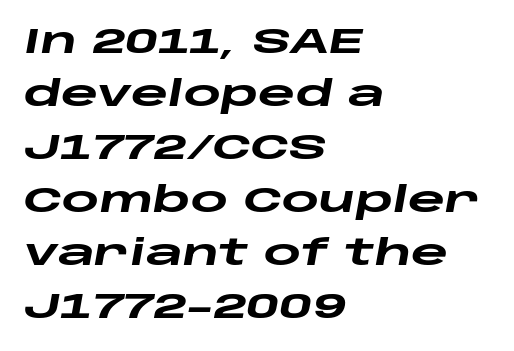
In terms of letterspacing, this is plain default setting. The leading is moderate, giving the passage an even texture. Every character sits at an angle, as italics do. These lines are rendered in a variable-pitch font.
